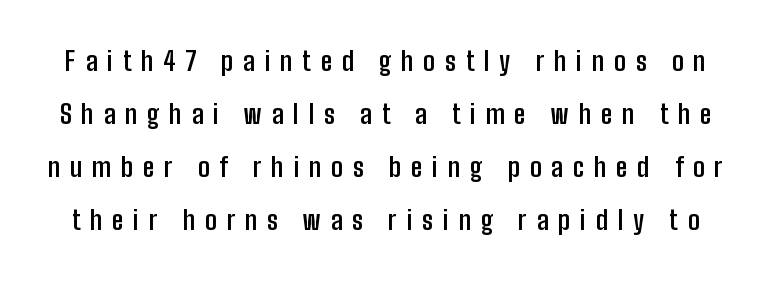
{"italic": "no", "bold": "yes", "underline": "no", "line_spacing": "loose", "line_spacing_ratio": 2.04, "letter_spacing": "wide", "letter_spacing_em": 0.38, "glyph_px": 26}
